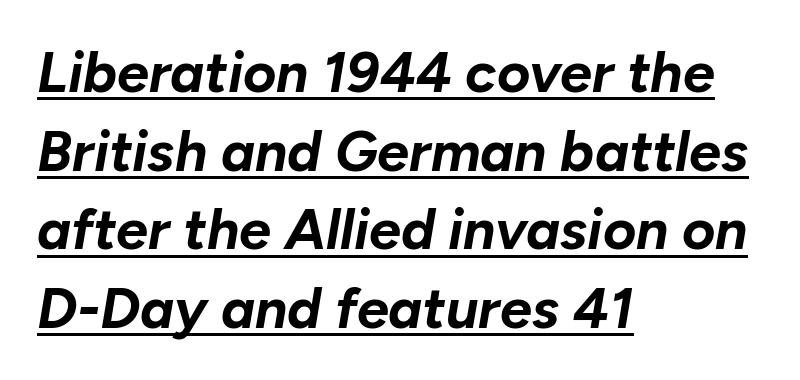
Is this a fixed-width face? No — the glyphs have proportional, varying widths. The lettering tilts uniformly, giving the passage an italic look. The rendering uses a bold face; every stroke is thick and dark. All the whitespace from short lines collects on the right.
